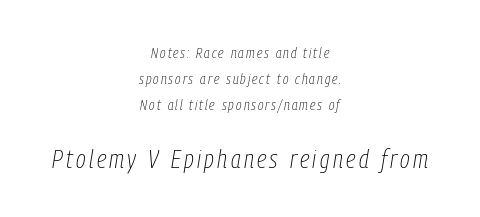
The image shows 26 px text type, italic (leaning right); set centered, line spacing 1.73x, not underlined; the second (bottom) block is 1.73x larger.
